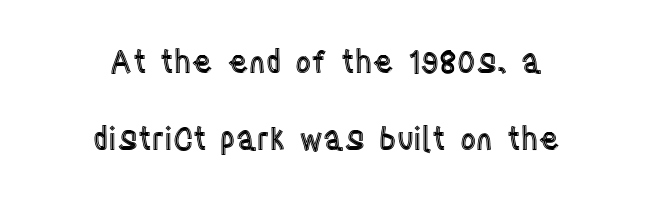
Q: Is the text italic (slanted)? A: No, it is upright.
Q: Is the text underlined? A: No.
Q: How is the paragraph aligned? A: Centered.
Q: Is the spacing between letters normal or unusually wide? A: Normal.
Q: Is the spacing between lines tight, normal or loose? A: Loose.
Q: Width (condensed, normal, or wide)? A: Condensed.
Q: x-height? A: Large.
Q: Monospaced? A: No.
